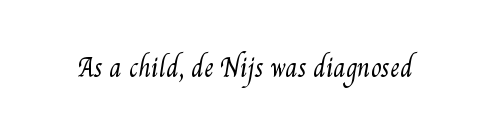
The image shows 24 px text type; set normal letter spacing, not underlined.
